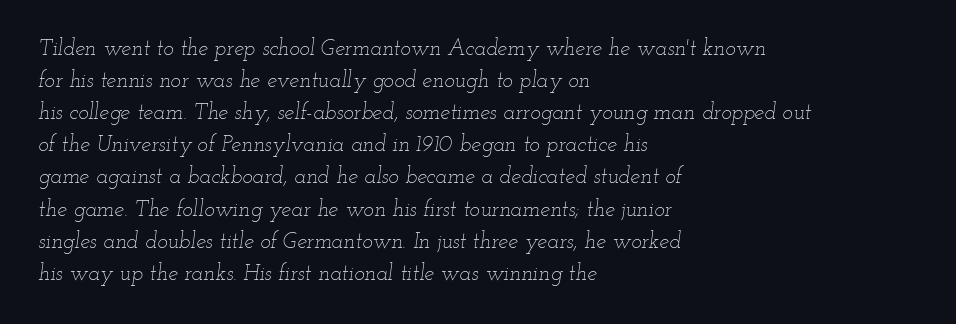
What stands out about the letter spacing? Nothing — it is the standard amount. The font's italic variant was chosen for this text. Each stroke keeps to a modest, everyday thickness or less. The rows are spaced the way most documents space them.
